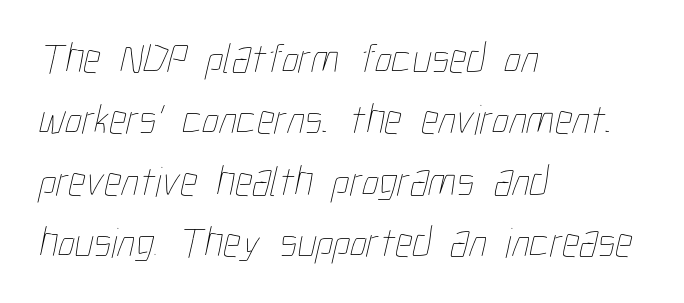
Q: Is the text bold? A: No.
Q: Is the text underlined? A: No.
Q: How is the paragraph aligned? A: Left-aligned.
Q: Is the spacing between letters normal or unusually wide? A: Normal.
Q: Is the spacing between lines tight, normal or loose? A: Normal.
Q: Width (condensed, normal, or wide)? A: Condensed.
Q: Stroke contrast? A: Low.
Q: x-height? A: Medium.
Q: Monospaced? A: No.
